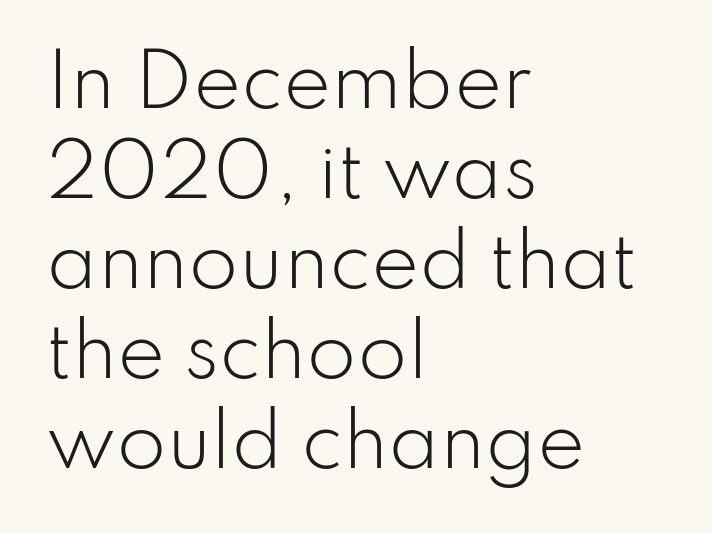
{"serif": "no", "italic": "no", "bold": "no", "weight": "light", "width": "normal", "stroke_contrast": "low", "x_height": "small", "monospaced": "no", "underline": "no", "align": "left", "line_spacing": "normal", "line_spacing_ratio": 1.25, "letter_spacing": "normal", "letter_spacing_em": 0.0, "glyph_px": 72}
